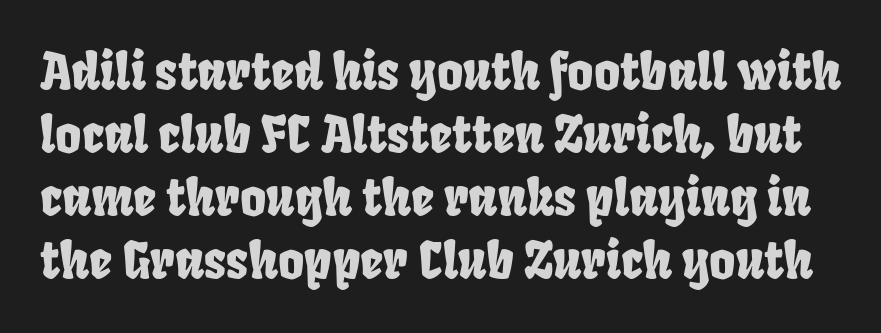
Q: Is the typeface a serif or a sans-serif typeface? A: Sans-serif.
Q: Is the text underlined? A: No.
Q: Is the spacing between letters normal or unusually wide? A: Normal.
Q: Is the spacing between lines tight, normal or loose? A: Normal.
Q: Width (condensed, normal, or wide)? A: Condensed.
Q: Stroke contrast? A: Low.
Q: x-height? A: Large.
Q: Monospaced? A: No.
